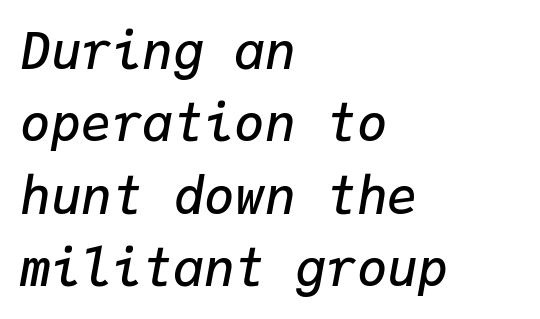
Q: Is the text bold? A: Semi-bold.
Q: Is the text italic (slanted)? A: Yes, it leans right by about 9 degrees.
Q: Is the text underlined? A: No.
Q: How is the paragraph aligned? A: Left-aligned.
Q: Is the spacing between letters normal or unusually wide? A: Normal.
Q: Is the spacing between lines tight, normal or loose? A: Normal.
Q: Width (condensed, normal, or wide)? A: Normal.
Q: Stroke contrast? A: Low.
Q: x-height? A: Medium.
Q: Monospaced? A: Yes.
